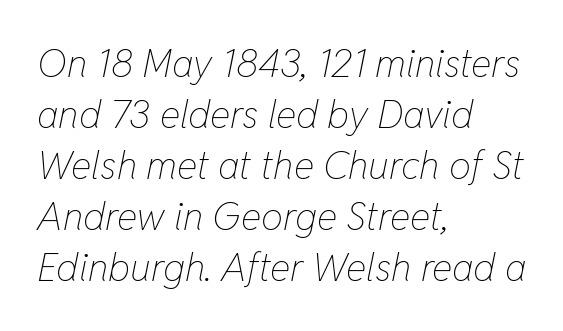
No heavy texture on the line: the type isn't bold. Looks like regular typesetting: each glyph gets only the width it needs. Tall strokes in this sample are angled rather than plumb. Words float on clear page, feet unadorned.
